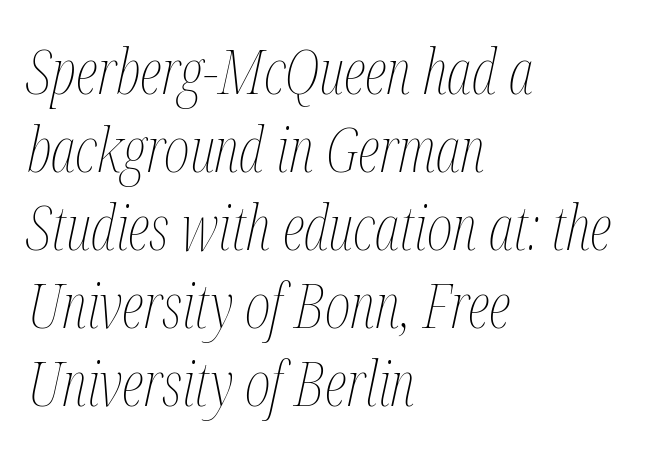
{"italic": "yes", "lean": "right", "slant_degrees": 12, "bold": "no", "weight": "thin", "width": "condensed", "stroke_contrast": "medium", "x_height": "medium", "monospaced": "no", "underline": "no", "align": "left", "line_spacing": "normal", "line_spacing_ratio": 1.26, "letter_spacing": "normal", "letter_spacing_em": 0.0, "glyph_px": 62}
